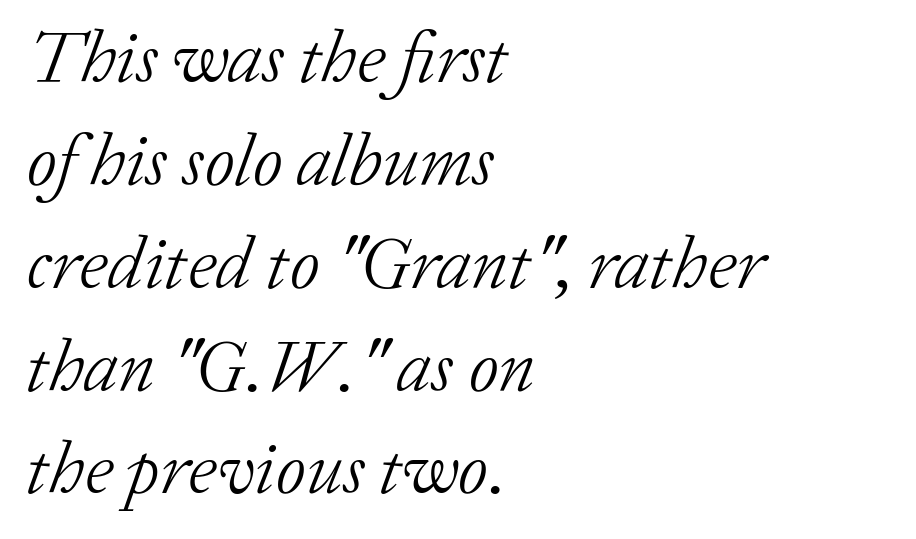
{"serif": "yes", "italic": "yes", "lean": "right", "slant_degrees": 20, "bold": "no", "weight": "light", "width": "normal", "stroke_contrast": "low", "x_height": "medium", "monospaced": "no", "underline": "no", "align": "left", "line_spacing": "normal", "line_spacing_ratio": 1.39, "letter_spacing": "normal", "letter_spacing_em": 0.0, "glyph_px": 74}
